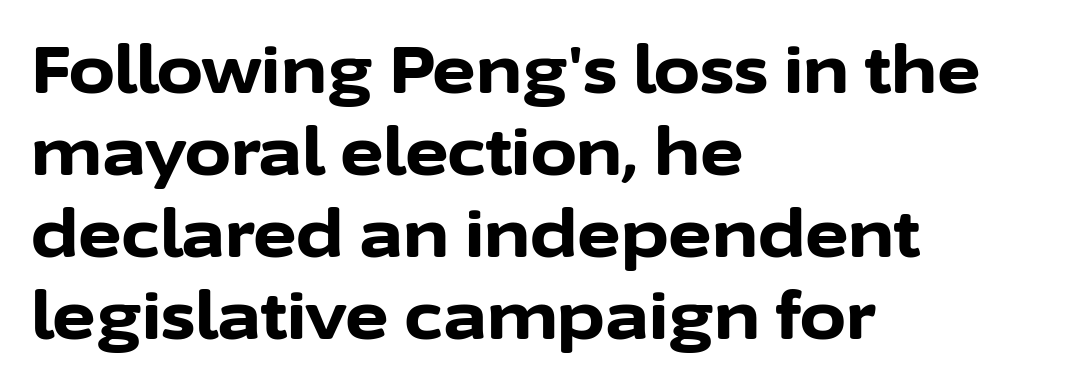
Q: Is the text bold? A: Yes.
Q: Is the text italic (slanted)? A: No, it is upright.
Q: Is the typeface a serif or a sans-serif typeface? A: Sans-serif.
Q: Is the text underlined? A: No.
Q: How is the paragraph aligned? A: Left-aligned.
Q: Is the spacing between letters normal or unusually wide? A: Normal.
Q: Width (condensed, normal, or wide)? A: Normal.
Q: Stroke contrast? A: Low.
Q: x-height? A: Medium.
Q: Monospaced? A: No.
